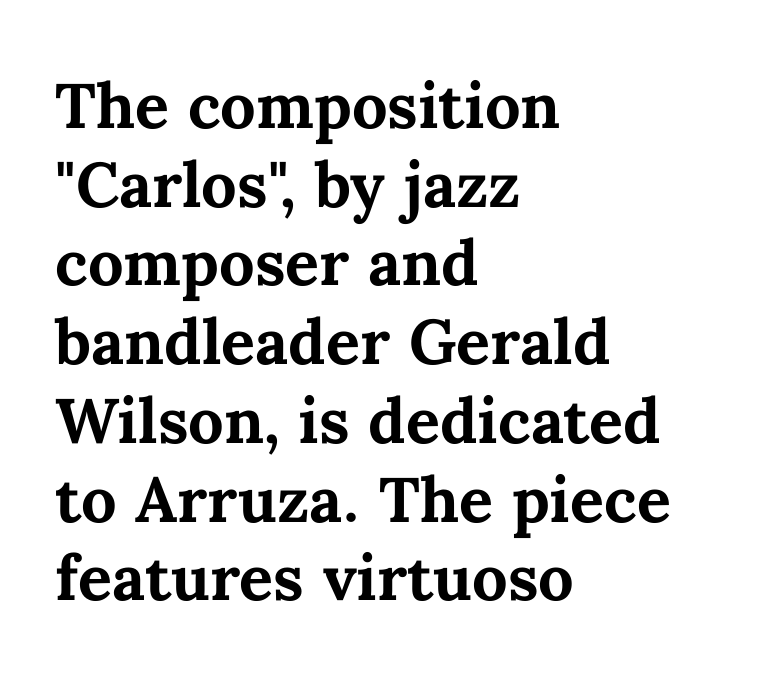
The strokes are fattened all the way to bold. The letterforms sit shoulder to shoulder at normal distance. Bare-footed words on every line. Successive baselines arrive at the customary interval.
